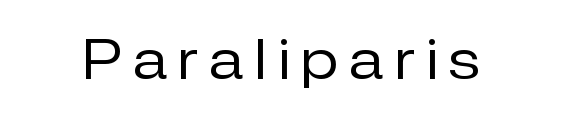
Q: Is the text bold? A: No.
Q: Is the text italic (slanted)? A: No, it is upright.
Q: Is the typeface a serif or a sans-serif typeface? A: Sans-serif.
Q: Is the text underlined? A: No.
Q: Is the spacing between letters normal or unusually wide? A: Unusually wide.
Q: Width (condensed, normal, or wide)? A: Normal.
Q: Stroke contrast? A: Low.
Q: x-height? A: Medium.
Q: Monospaced? A: No.
